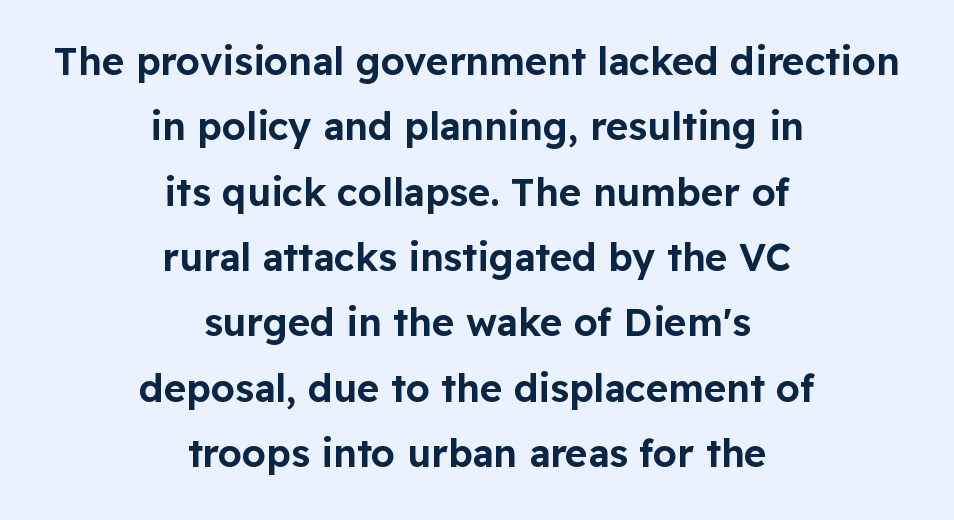
The image shows 38 px sans-serif type, upright; set centered, line spacing 1.72x, normal letter spacing, not underlined; low stroke contrast and a medium x-height.
